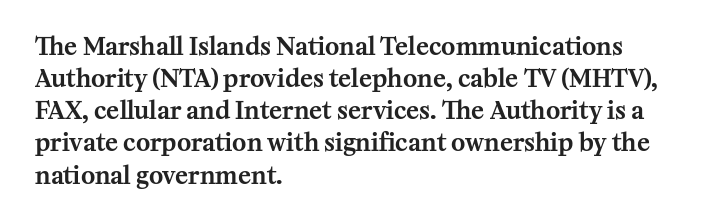
Q: Is the text italic (slanted)? A: No, it is upright.
Q: Is the text underlined? A: No.
Q: How is the paragraph aligned? A: Left-aligned.
Q: Is the spacing between letters normal or unusually wide? A: Normal.
Q: Is the spacing between lines tight, normal or loose? A: Normal.
